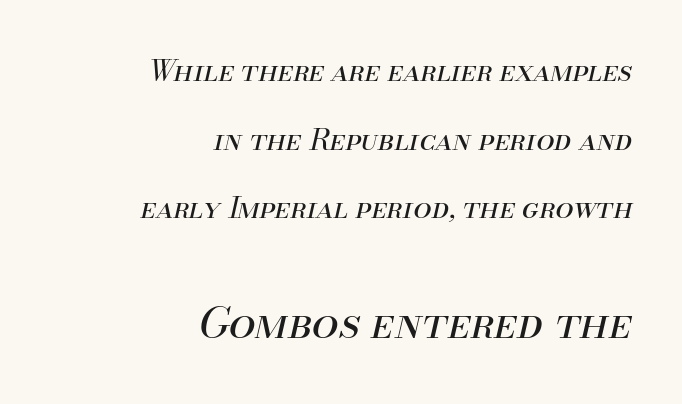
Q: Is the text bold? A: No.
Q: Is the text italic (slanted)? A: Yes, it leans right by about 13 degrees.
Q: Is the text underlined? A: No.
Q: How is the paragraph aligned? A: Right-aligned.
Q: Is the spacing between letters normal or unusually wide? A: Normal.
Q: Is the spacing between lines tight, normal or loose? A: Loose.
Q: Which block of text is set in a larger size, the first (top) or the second (bottom)? A: The second (bottom) one.
Q: Width (condensed, normal, or wide)? A: Normal.
Q: Stroke contrast? A: Medium.
Q: x-height? A: Small.
Q: Monospaced? A: No.
